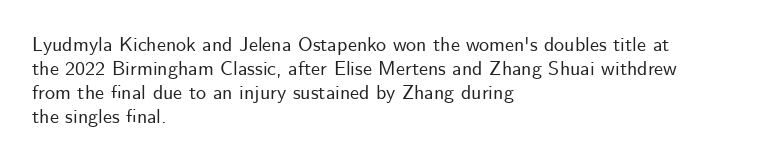
{"italic": "no", "underline": "no", "align": "left", "line_spacing_ratio": 1.2, "letter_spacing": "normal", "letter_spacing_em": 0.0, "glyph_px": 20}
